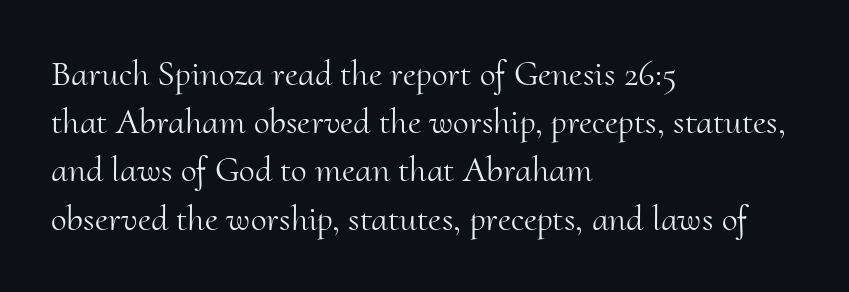
{"serif": "yes", "italic": "no", "bold": "no", "weight": "light", "width": "normal", "stroke_contrast": "medium", "x_height": "small", "monospaced": "no", "underline": "no", "align": "left", "line_spacing": "normal", "line_spacing_ratio": 1.34, "letter_spacing": "normal", "letter_spacing_em": 0.0, "glyph_px": 36}
